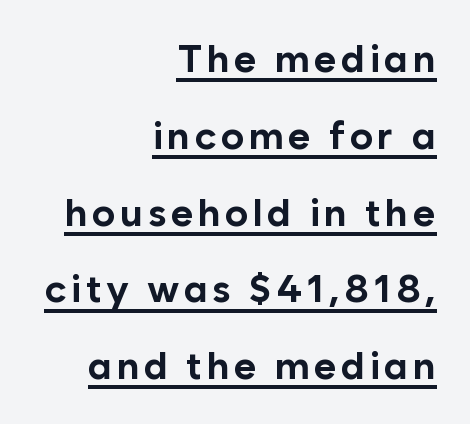
The image shows 39 px bold sans-serif type, upright; set right-aligned, loose line spacing (1.97x), underlined; low stroke contrast and a medium x-height.
